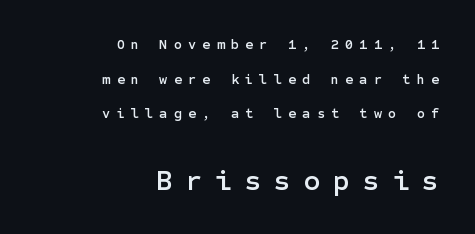
{"serif": "no", "italic": "no", "width": "normal", "stroke_contrast": "low", "x_height": "medium", "underline": "no", "align": "right", "line_spacing": "loose", "line_spacing_ratio": 2.47, "letter_spacing": "wide", "letter_spacing_em": 0.44, "larger_block": "second", "size_ratio": 2.07, "glyph_px": 29}
